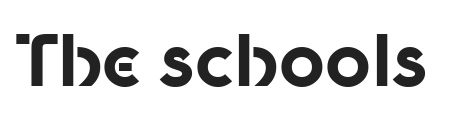
The axis of the letterforms is exactly vertical. Default kerning and tracking; the words read as compact shapes. The typeface chosen for these lines omits serifs. Emphasis by weight is at full strength: bold.
